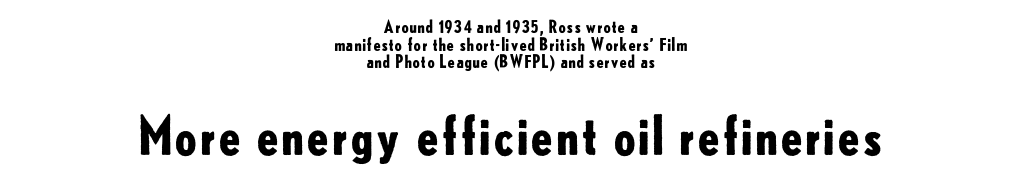
Q: Is the text bold? A: Yes.
Q: Is the text italic (slanted)? A: No, it is upright.
Q: Is the typeface a serif or a sans-serif typeface? A: Sans-serif.
Q: Is the text underlined? A: No.
Q: How is the paragraph aligned? A: Centered.
Q: Is the spacing between letters normal or unusually wide? A: Normal.
Q: Is the spacing between lines tight, normal or loose? A: Tight.
Q: Which block of text is set in a larger size, the first (top) or the second (bottom)? A: The second (bottom) one.
Q: Width (condensed, normal, or wide)? A: Normal.
Q: Stroke contrast? A: Low.
Q: x-height? A: Small.
Q: Monospaced? A: No.
